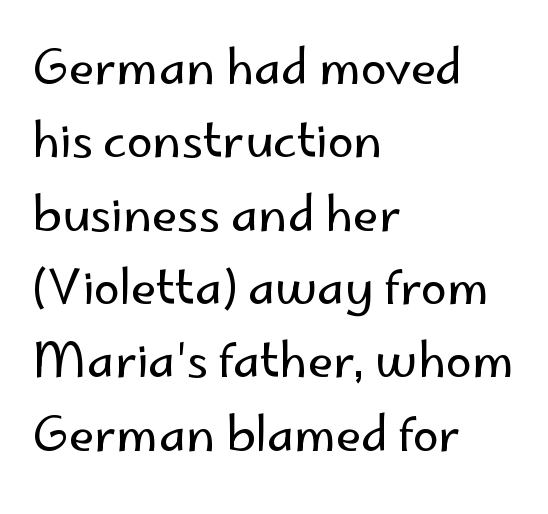
Q: Is the text bold? A: No.
Q: Is the text italic (slanted)? A: No, it is upright.
Q: Is the typeface a serif or a sans-serif typeface? A: Sans-serif.
Q: Is the text underlined? A: No.
Q: How is the paragraph aligned? A: Left-aligned.
Q: Is the spacing between letters normal or unusually wide? A: Normal.
Q: Is the spacing between lines tight, normal or loose? A: Normal.
Q: Width (condensed, normal, or wide)? A: Normal.
Q: Stroke contrast? A: Low.
Q: x-height? A: Small.
Q: Monospaced? A: No.
